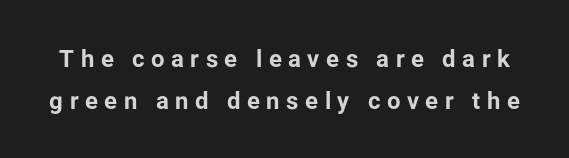
The image shows 24 px bold type, upright; set line spacing 1.74x, unusually wide letter spacing (+0.27 em), not underlined.
